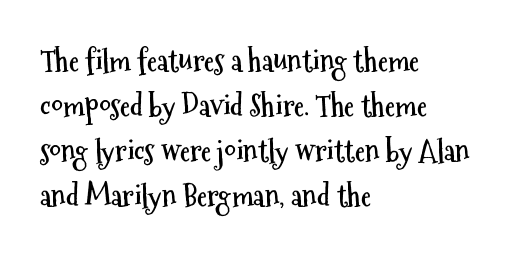
The image shows 29 px semibold, condensed sans-serif type, upright; set left-aligned, normal line spacing (1.55x), normal letter spacing, not underlined; medium stroke contrast and a medium x-height.
